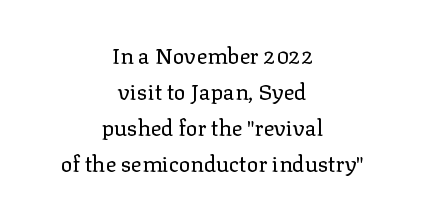
The image shows 22 px text type, upright; set centered, normal line spacing (1.63x), normal letter spacing, not underlined.
